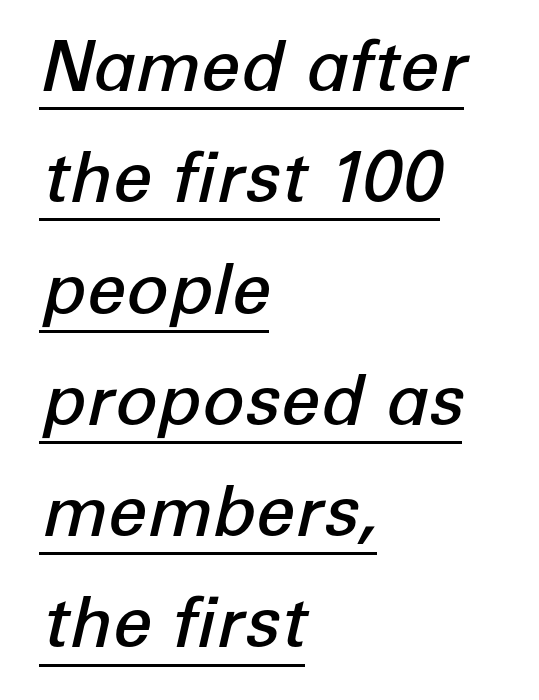
The image shows 70 px semibold type, italic (leaning right); set left-aligned, normal line spacing (1.59x), normal letter spacing, underlined; low stroke contrast and a medium x-height.
